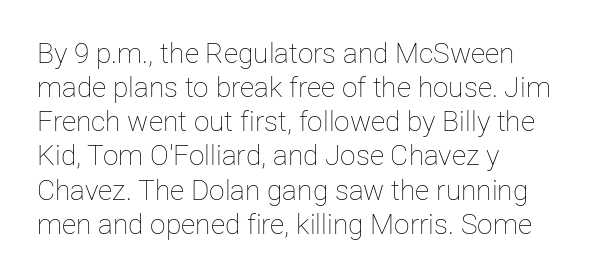
These lines are set flush left with a ragged right edge. Ordinary non-slanted type is in use. Varying glyph widths throughout — classic text-font behaviour. You could call the tracking neutral — neither tight nor loose. Unbolded letterforms with no extra heft. Honestly, there is no underline to notice here at all.
